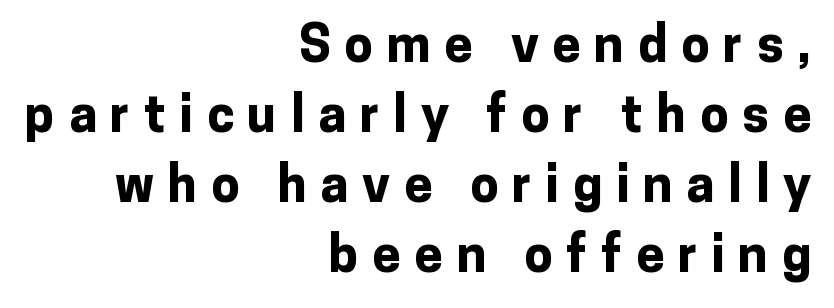
Q: Is the text bold? A: Yes.
Q: Is the text italic (slanted)? A: No, it is upright.
Q: Is the typeface a serif or a sans-serif typeface? A: Sans-serif.
Q: Is the text underlined? A: No.
Q: How is the paragraph aligned? A: Right-aligned.
Q: Is the spacing between letters normal or unusually wide? A: Unusually wide.
Q: Is the spacing between lines tight, normal or loose? A: Normal.
Q: Width (condensed, normal, or wide)? A: Normal.
Q: Stroke contrast? A: Low.
Q: x-height? A: Medium.
Q: Monospaced? A: No.
